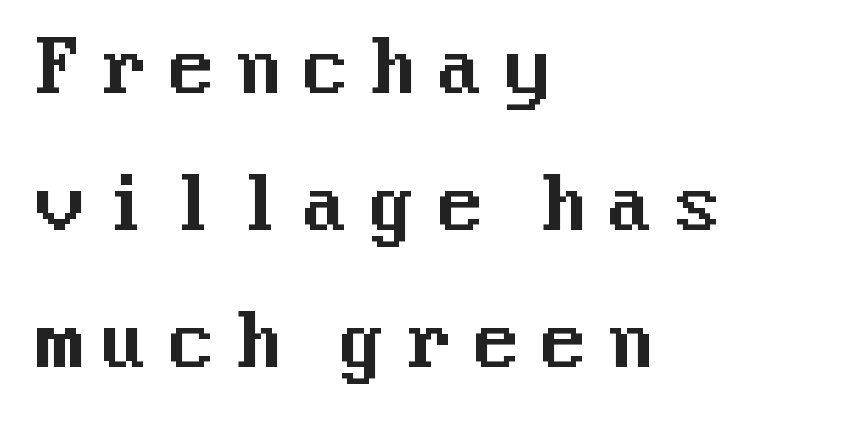
{"serif": "no", "italic": "no", "width": "normal", "stroke_contrast": "medium", "x_height": "medium", "underline": "no", "align": "left", "line_spacing": "loose", "line_spacing_ratio": 1.9, "letter_spacing": "wide", "letter_spacing_em": 0.24, "glyph_px": 72}
